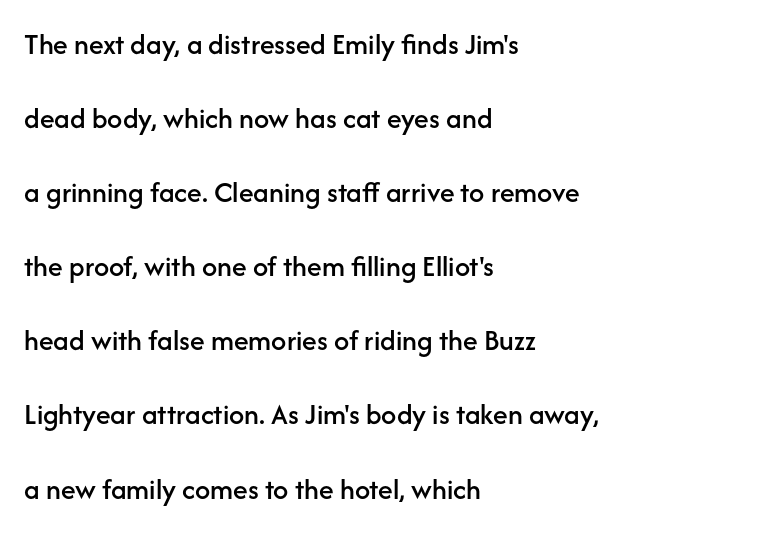
In terms of posture, this sample is upright. The passage shown is not underscored anywhere. Whoever set this chose breathing room over compactness in the vertical rhythm. No feet cap the strokes, marking this as sans-serif type.
